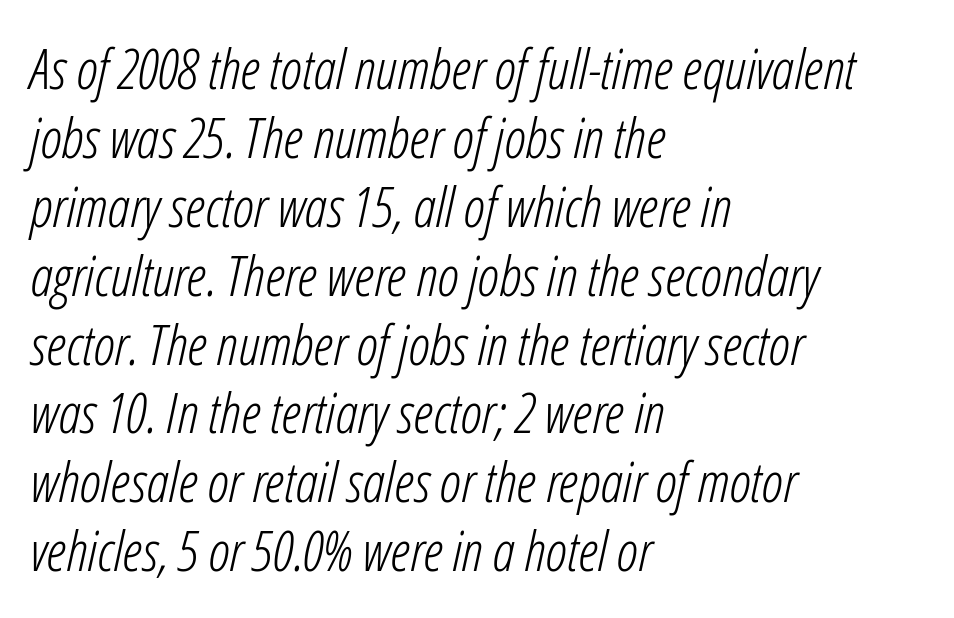
{"italic": "yes", "lean": "right", "slant_degrees": 12, "bold": "no", "weight": "light", "width": "condensed", "stroke_contrast": "low", "x_height": "medium", "monospaced": "no", "underline": "no", "align": "left", "line_spacing_ratio": 1.23, "letter_spacing": "normal", "letter_spacing_em": 0.0, "glyph_px": 56}
